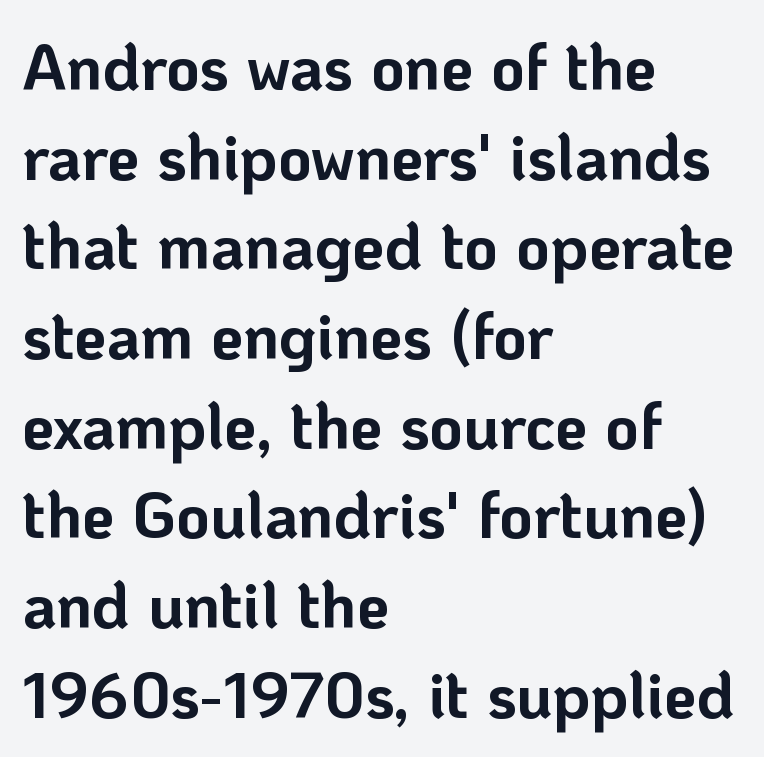
Examine the stroke ends and you'll find no serifs. Compared with a centered layout, this one pins lines to the left instead. A bare baseline throughout the passage. Do the characters align in a grid? No, the font is proportional. Regarding leading, the lines here are spaced in the standard way. A roman cut, with each character standing at attention.
